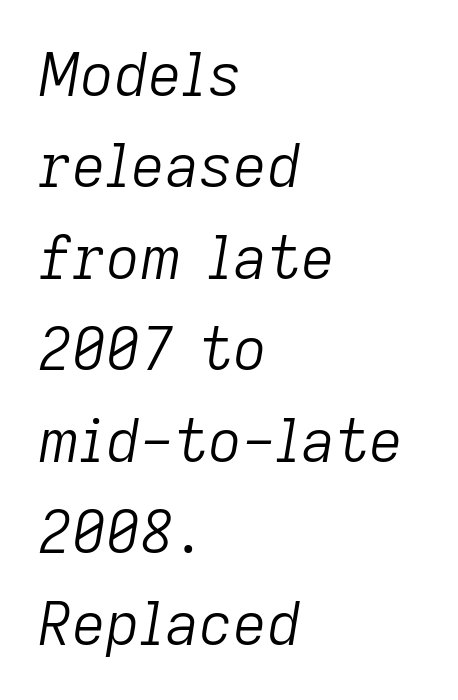
Q: Is the text bold? A: No.
Q: Is the text italic (slanted)? A: Yes, it leans right by about 9 degrees.
Q: Is the text underlined? A: No.
Q: How is the paragraph aligned? A: Left-aligned.
Q: Is the spacing between letters normal or unusually wide? A: Normal.
Q: Is the spacing between lines tight, normal or loose? A: Normal.
Q: Width (condensed, normal, or wide)? A: Normal.
Q: Stroke contrast? A: Low.
Q: x-height? A: Medium.
Q: Monospaced? A: No.
